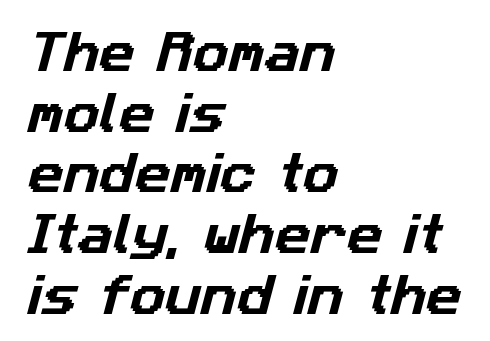
Are there feet on the stems? There aren't — it's a sans. Underlining? Definitely not there. The face used here is proportionally spaced, like ordinary book or web type. The compositor pushed each line to the left boundary. The rendering uses a moderate line-height, typical for paragraphs. Here the glyphs are tracked normally, forming tight word shapes.
